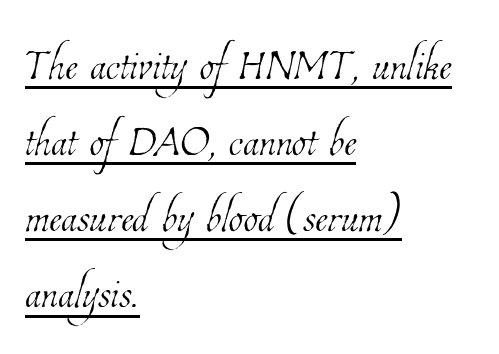
The image shows 59 px thin, condensed type; set left-aligned, normal line spacing (1.29x), normal letter spacing, underlined; low stroke contrast and a medium x-height.
